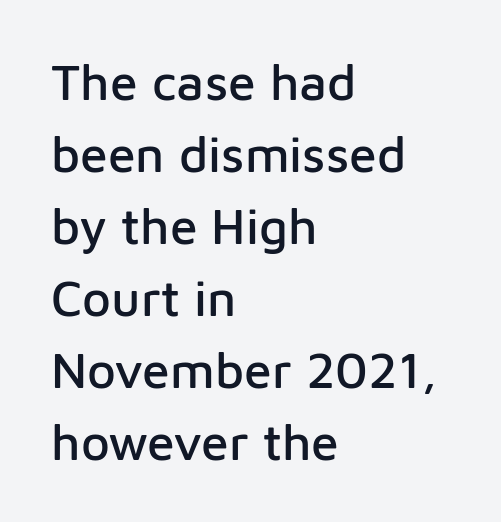
Grotesque or geometric, the face here clearly has no serifs. The zone under the glyphs is completely vacant. What's the leading like? Ordinary, nothing unusual. Each line starts at the same left margin while the right side varies. If you drew a line through each stem, it would be perfectly vertical. Think of a printed novel: that variable character pitch is what you see here.
